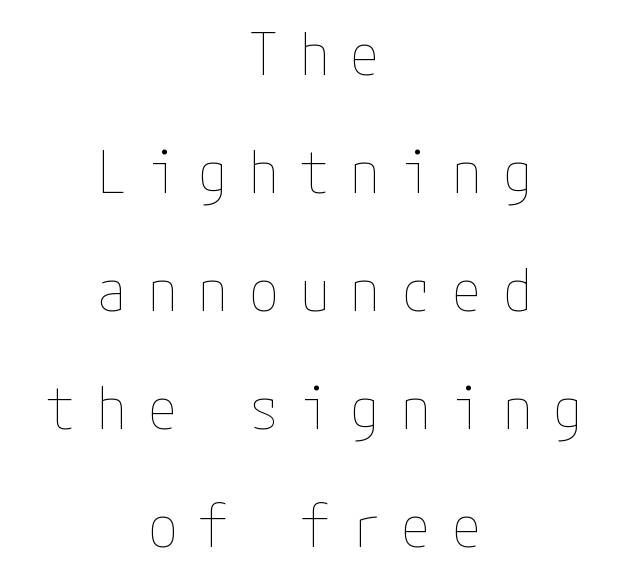
Q: Is the text bold? A: No.
Q: Is the text italic (slanted)? A: No, it is upright.
Q: Is the text underlined? A: No.
Q: How is the paragraph aligned? A: Centered.
Q: Is the spacing between letters normal or unusually wide? A: Unusually wide.
Q: Is the spacing between lines tight, normal or loose? A: Loose.
Q: Width (condensed, normal, or wide)? A: Condensed.
Q: Stroke contrast? A: Low.
Q: x-height? A: Medium.
